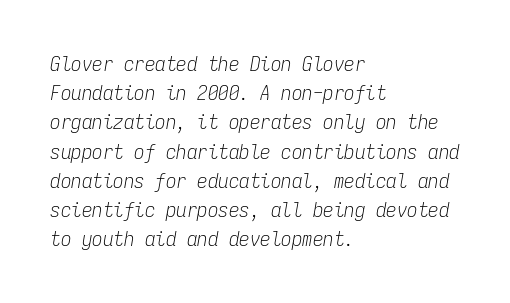
{"italic": "yes", "lean": "right", "slant_degrees": 9, "bold": "no", "underline": "no", "align": "left", "line_spacing": "normal", "line_spacing_ratio": 1.39, "letter_spacing": "normal", "letter_spacing_em": 0.0, "glyph_px": 21}
